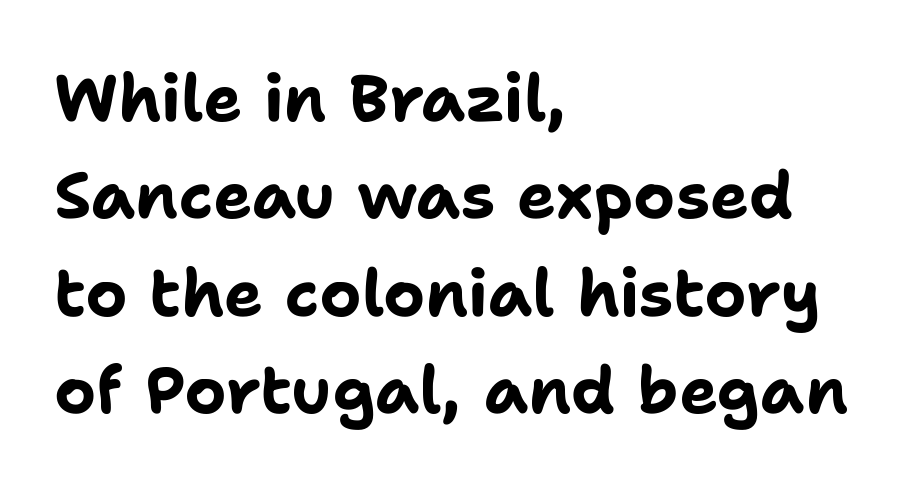
Q: Is the text bold? A: Yes.
Q: Is the text italic (slanted)? A: No, it is upright.
Q: Is the typeface a serif or a sans-serif typeface? A: Sans-serif.
Q: Is the text underlined? A: No.
Q: How is the paragraph aligned? A: Left-aligned.
Q: Is the spacing between letters normal or unusually wide? A: Normal.
Q: Is the spacing between lines tight, normal or loose? A: Normal.
Q: Width (condensed, normal, or wide)? A: Normal.
Q: Stroke contrast? A: Low.
Q: x-height? A: Medium.
Q: Monospaced? A: No.
